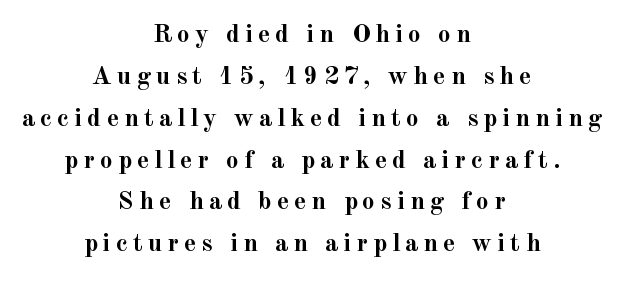
Q: Is the text bold? A: Yes.
Q: Is the text italic (slanted)? A: No, it is upright.
Q: Is the text underlined? A: No.
Q: How is the paragraph aligned? A: Centered.
Q: Is the spacing between lines tight, normal or loose? A: Normal.
